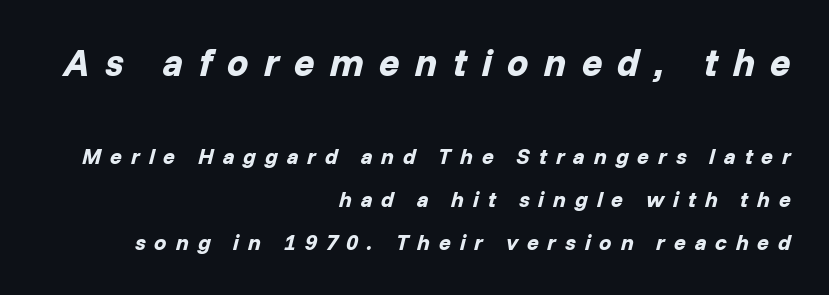
Q: Is the text bold? A: Yes.
Q: Is the text italic (slanted)? A: Yes, it leans right by about 14 degrees.
Q: Is the text underlined? A: No.
Q: How is the paragraph aligned? A: Right-aligned.
Q: Is the spacing between letters normal or unusually wide? A: Unusually wide.
Q: Is the spacing between lines tight, normal or loose? A: Loose.
Q: Which block of text is set in a larger size, the first (top) or the second (bottom)? A: The first (top) one.
Q: Width (condensed, normal, or wide)? A: Normal.
Q: Stroke contrast? A: Low.
Q: x-height? A: Medium.
Q: Monospaced? A: No.
